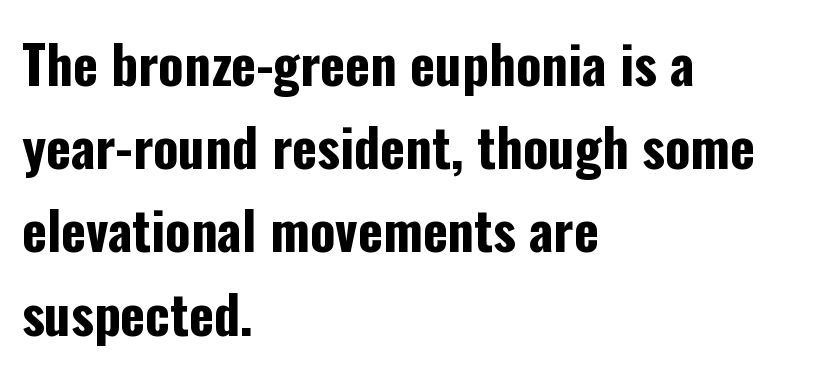
The image shows 53 px bold, condensed sans-serif type, upright; set left-aligned, normal line spacing (1.57x), normal letter spacing, not underlined; low stroke contrast and a medium x-height.
